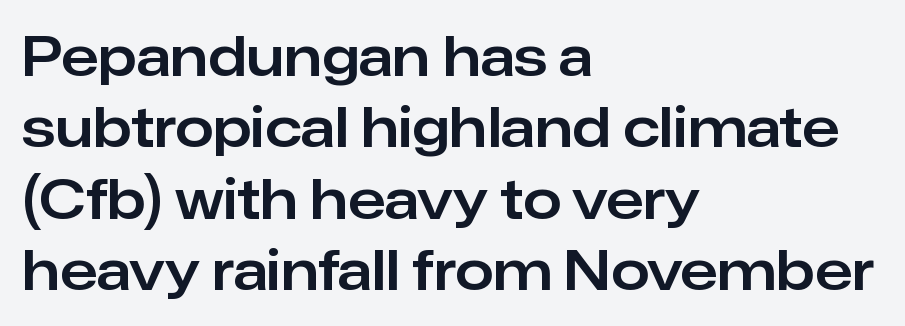
{"serif": "no", "italic": "no", "width": "normal", "stroke_contrast": "low", "x_height": "medium", "monospaced": "no", "underline": "no", "align": "left", "line_spacing": "normal", "line_spacing_ratio": 1.3, "letter_spacing": "normal", "letter_spacing_em": 0.0, "glyph_px": 55}
